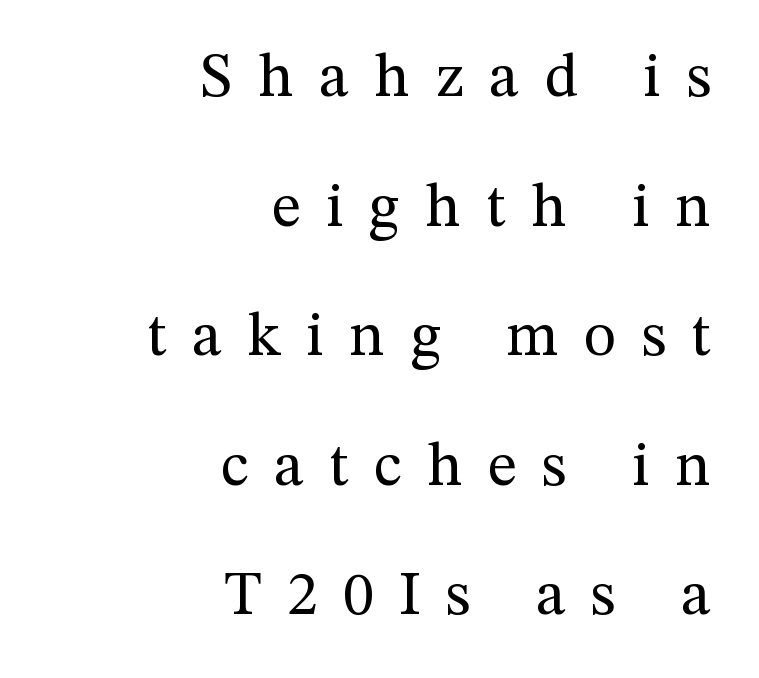
The paragraph has a hard right edge and a soft left edge. Does the lettering tilt? It doesn't — this is upright. Compared with typical paragraphs, the rows here are farther apart. The gaps between neighbouring characters are conspicuously large. The typeface has the unassuming heft of standard copy or less.
